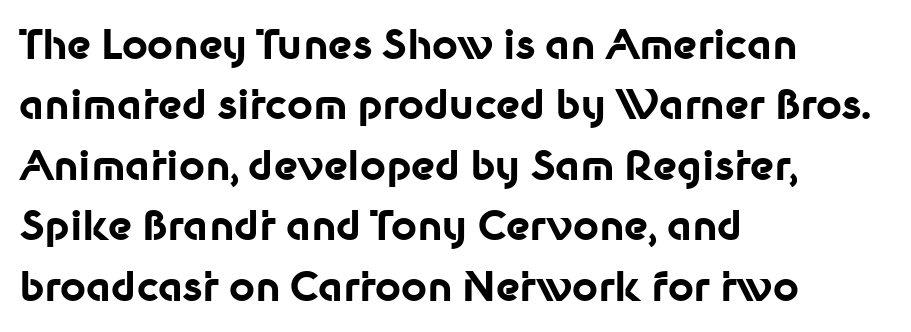
The image shows 40 px bold sans-serif type, upright; set left-aligned, normal line spacing (1.51x), normal letter spacing, not underlined; low stroke contrast and a medium x-height.
